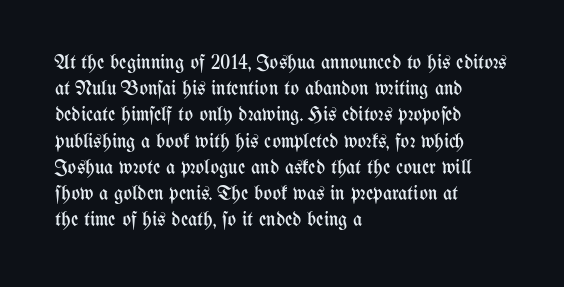
No chunkiness to these letters — they're not bold. Alignment: flush left. Do the letters lean? They stand straight. Horizontal bands of white between lines are of average thickness. Has an underline been added? It has not. Is the letter spacing exaggerated? No — it looks like the ordinary default.
